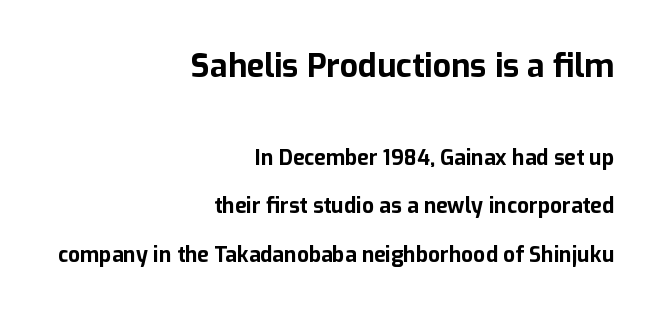
The image shows 32 px bold sans-serif type, upright; set right-aligned, loose line spacing (2.3x), normal letter spacing, not underlined; the first (top) block is 1.52x larger; low stroke contrast and a medium x-height.
